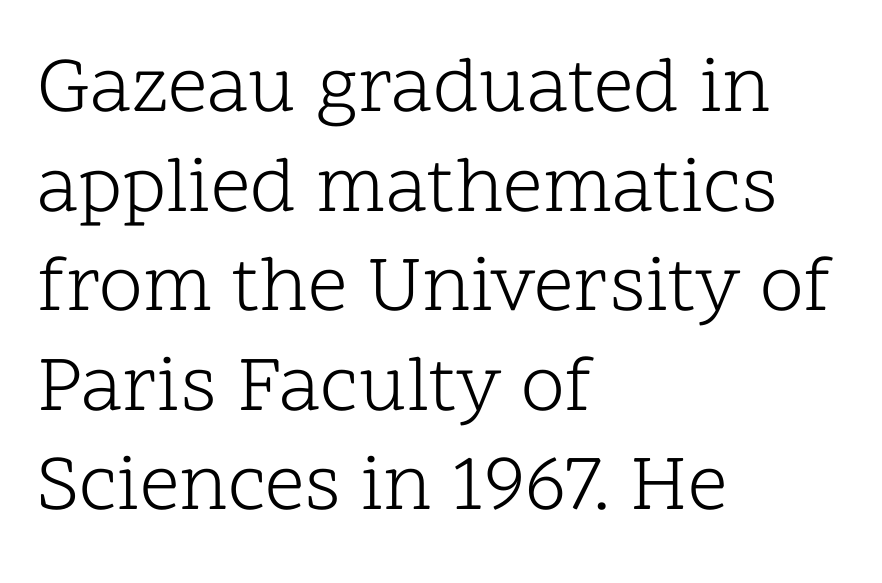
{"serif": "yes", "italic": "no", "bold": "no", "weight": "light", "width": "normal", "stroke_contrast": "low", "x_height": "medium", "monospaced": "no", "underline": "no", "align": "left", "line_spacing": "normal", "line_spacing_ratio": 1.26, "letter_spacing": "normal", "letter_spacing_em": 0.0, "glyph_px": 79}
